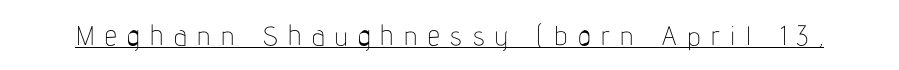
{"italic": "no", "bold": "no", "underline": "yes", "letter_spacing": "wide", "letter_spacing_em": 0.39, "glyph_px": 27}
